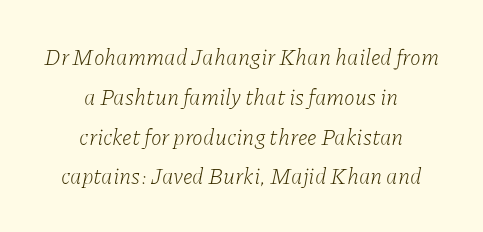
The image shows 22 px text type, italic (leaning right); set centered, line spacing 1.81x, normal letter spacing, not underlined.
